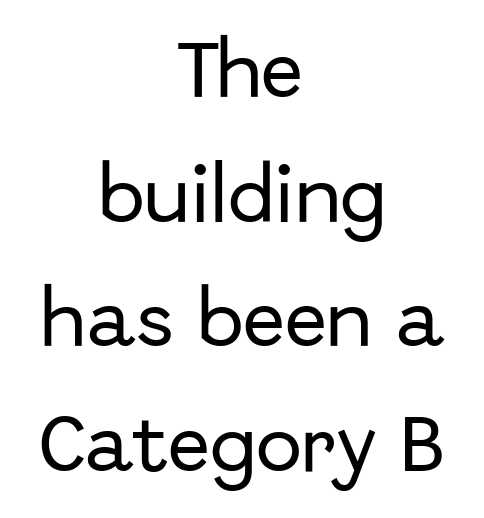
The designer went with a sans here, leaving each stem footless. One-word summary of the alignment: center. Note the varied advance widths — an 'i' is clearly narrower than an 'm'. Honestly, the letter spacing is just normal — you wouldn't notice it. Every stem runs plumb, perpendicular to the baseline. Plain, unruled lines of type.
